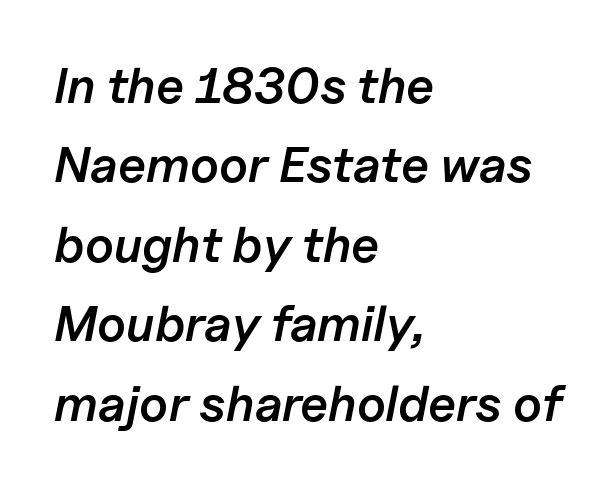
{"italic": "yes", "lean": "right", "slant_degrees": 11, "bold": "semi", "weight": "semibold", "width": "normal", "stroke_contrast": "low", "x_height": "medium", "monospaced": "no", "underline": "no", "align": "left", "line_spacing": "normal", "line_spacing_ratio": 1.59, "letter_spacing": "normal", "letter_spacing_em": 0.0, "glyph_px": 50}
